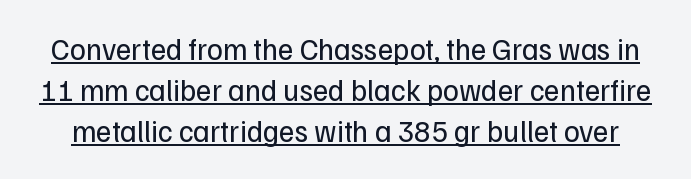
Students, note that the glyphs here touch the page at normal intervals. Characters remain perfectly vertical along every line. Normally led — the rows are evenly, conventionally spaced. Looks like regular typesetting: each glyph gets only the width it needs. Each stroke keeps to a modest, everyday thickness or less.
